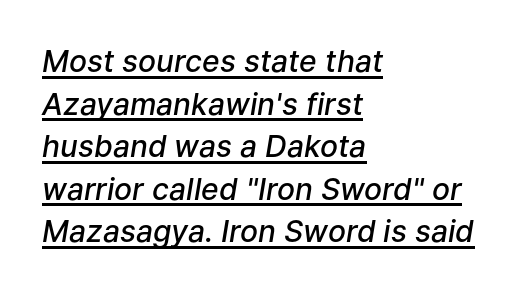
Q: Is the text bold? A: Semi-bold.
Q: Is the text italic (slanted)? A: Yes, it leans right by about 9 degrees.
Q: Is the text underlined? A: Yes.
Q: How is the paragraph aligned? A: Left-aligned.
Q: Is the spacing between letters normal or unusually wide? A: Normal.
Q: Is the spacing between lines tight, normal or loose? A: Normal.
Q: Width (condensed, normal, or wide)? A: Normal.
Q: Stroke contrast? A: Low.
Q: x-height? A: Medium.
Q: Monospaced? A: No.
